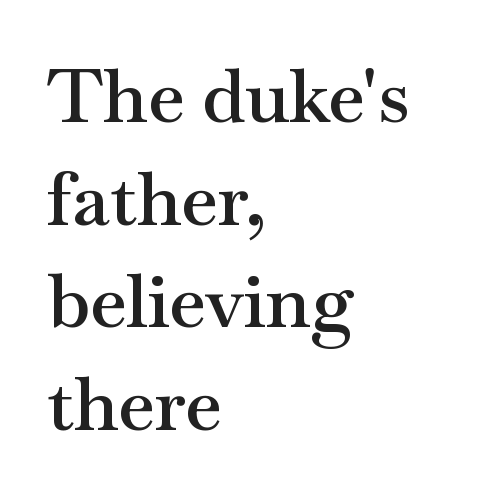
Q: Is the text bold? A: Semi-bold.
Q: Is the text italic (slanted)? A: No, it is upright.
Q: Is the typeface a serif or a sans-serif typeface? A: Serif.
Q: Is the text underlined? A: No.
Q: How is the paragraph aligned? A: Left-aligned.
Q: Is the spacing between letters normal or unusually wide? A: Normal.
Q: Is the spacing between lines tight, normal or loose? A: Normal.
Q: Width (condensed, normal, or wide)? A: Wide.
Q: Stroke contrast? A: Medium.
Q: x-height? A: Small.
Q: Monospaced? A: No.
